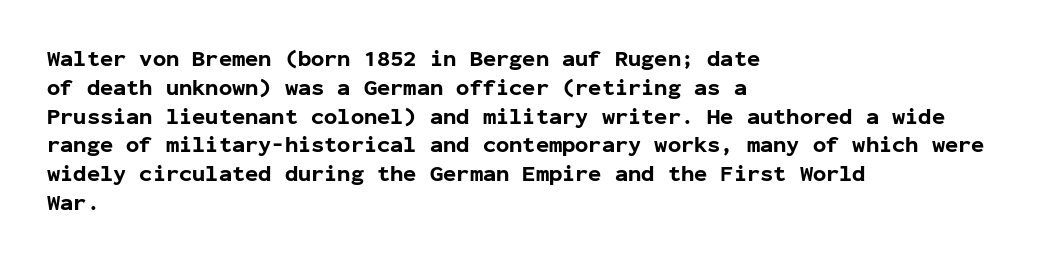
{"italic": "no", "bold": "yes", "underline": "no", "align": "left", "line_spacing": "normal", "line_spacing_ratio": 1.31, "letter_spacing": "normal", "letter_spacing_em": 0.0, "glyph_px": 22}
